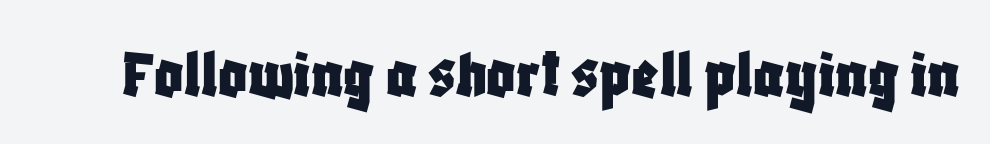
The image shows 71 px condensed sans-serif type, upright; set normal letter spacing, not underlined; low stroke contrast and a large x-height.
